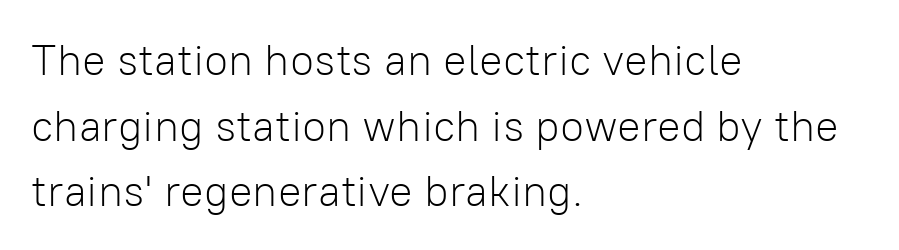
This is roman type, the default non-slanted kind. The letters advance in unequal steps, a hallmark of proportional type. Layout note: lines flush left. The designer went with a sans here, leaving each stem footless. Descenders hang freely into open space.
